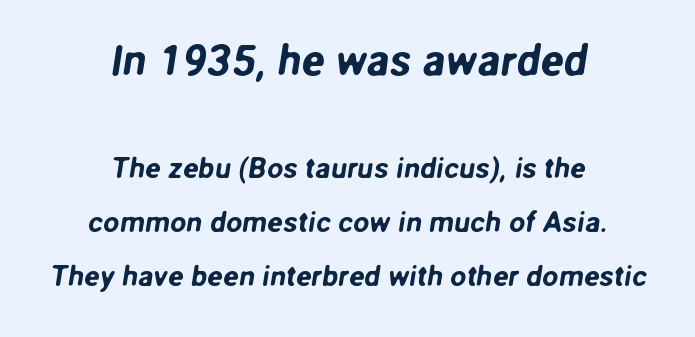
Q: Is the typeface a serif or a sans-serif typeface? A: Sans-serif.
Q: Is the text underlined? A: No.
Q: How is the paragraph aligned? A: Centered.
Q: Is the spacing between letters normal or unusually wide? A: Normal.
Q: Which block of text is set in a larger size, the first (top) or the second (bottom)? A: The first (top) one.
Q: Width (condensed, normal, or wide)? A: Normal.
Q: Stroke contrast? A: Low.
Q: x-height? A: Medium.
Q: Monospaced? A: No.
